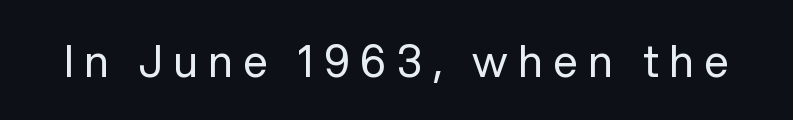
The image shows 44 px regular-weight sans-serif type, upright; set unusually wide letter spacing (+0.24 em), not underlined; low stroke contrast and a medium x-height.
